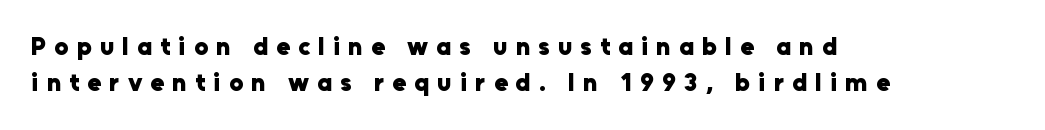
Q: Is the text bold? A: Yes.
Q: Is the text italic (slanted)? A: No, it is upright.
Q: Is the text underlined? A: No.
Q: How is the paragraph aligned? A: Left-aligned.
Q: Is the spacing between letters normal or unusually wide? A: Unusually wide.
Q: Is the spacing between lines tight, normal or loose? A: Normal.
